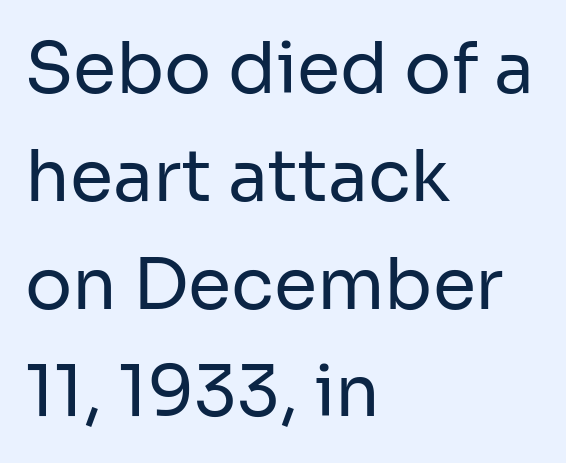
{"serif": "no", "italic": "no", "bold": "no", "weight": "regular", "width": "normal", "stroke_contrast": "low", "x_height": "medium", "monospaced": "no", "underline": "no", "align": "left", "line_spacing": "normal", "line_spacing_ratio": 1.54, "letter_spacing": "normal", "letter_spacing_em": 0.0, "glyph_px": 70}
